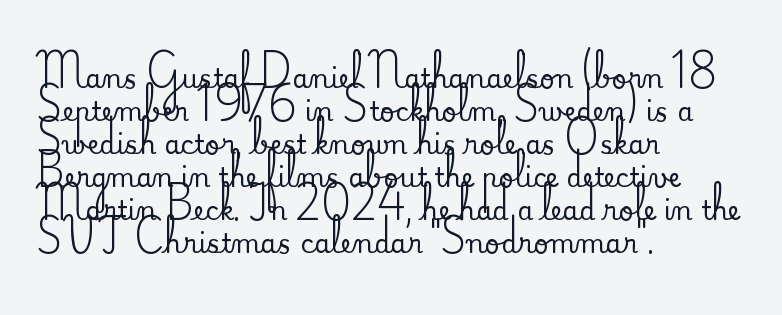
{"italic": "no", "underline": "no", "align": "left", "line_spacing": "normal", "line_spacing_ratio": 1.27, "letter_spacing": "normal", "letter_spacing_em": 0.0, "glyph_px": 26}
